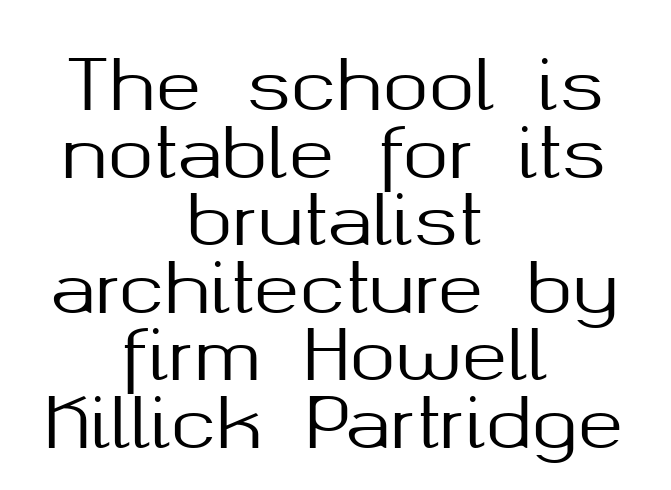
Looks like regular typesetting: each glyph gets only the width it needs. The passage shown is not underscored anywhere. The lettering stays uniformly vertical, giving the passage a roman look. The vertical gap from one line to the next is small. This sample is center-justified, so both line endings float freely.
